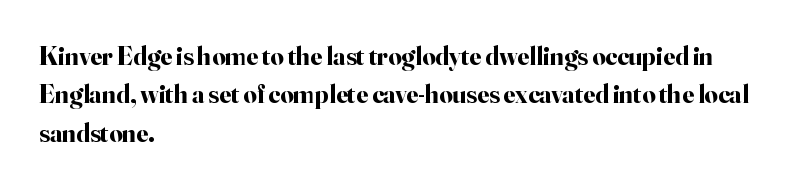
{"italic": "no", "bold": "yes", "underline": "no", "align": "left", "line_spacing": "normal", "line_spacing_ratio": 1.48, "letter_spacing": "normal", "letter_spacing_em": 0.0, "glyph_px": 26}
